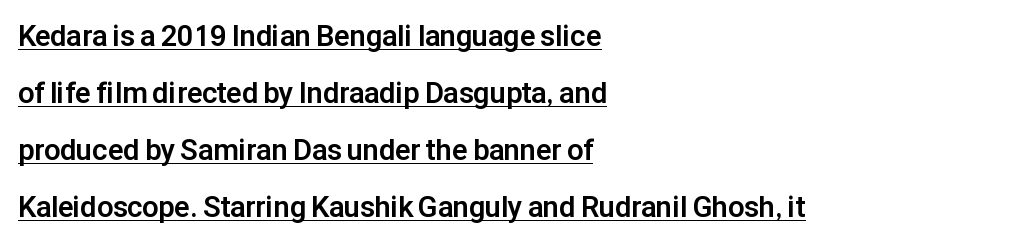
The image shows 29 px bold sans-serif type, upright; set left-aligned, loose line spacing (1.97x), normal letter spacing, underlined; low stroke contrast and a medium x-height.
